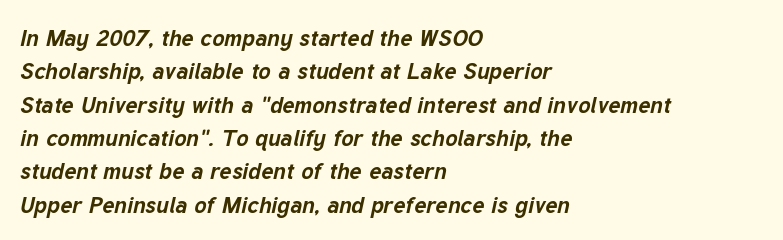
The lines sit at an ordinary, default distance from one another. Pretty heavy lettering here — definitely bold. Inter-character spacing is left at the font's built-in metrics. Underlining? Definitely not there. Short and long lines alike share a common starting point at left. Slanted lettering throughout.
